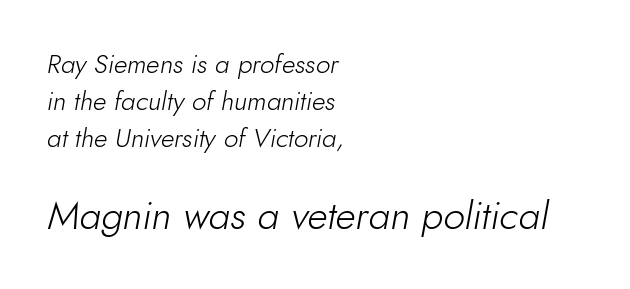
{"italic": "yes", "lean": "right", "slant_degrees": 10, "bold": "no", "weight": "light", "width": "normal", "stroke_contrast": "low", "x_height": "small", "monospaced": "no", "underline": "no", "align": "left", "line_spacing": "normal", "line_spacing_ratio": 1.42, "letter_spacing": "normal", "letter_spacing_em": 0.0, "larger_block": "second", "size_ratio": 1.5, "glyph_px": 39}
